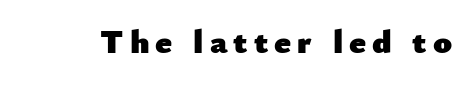
The image shows 34 px heavy sans-serif type, upright; set not underlined; low stroke contrast and a small x-height.
